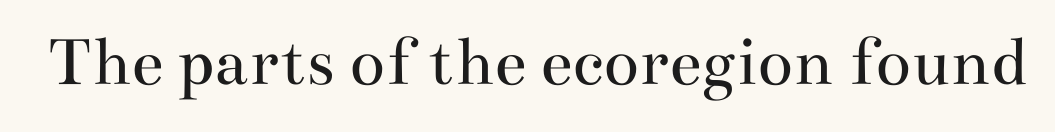
This rendering features lettering with no underline. Looks like regular typesetting: each glyph gets only the width it needs. Every character sits straight up, as roman type does. Stroke thickness stays within the range of a standard reading face or lighter. Tracking value appears to be zero — textbook default spacing.
